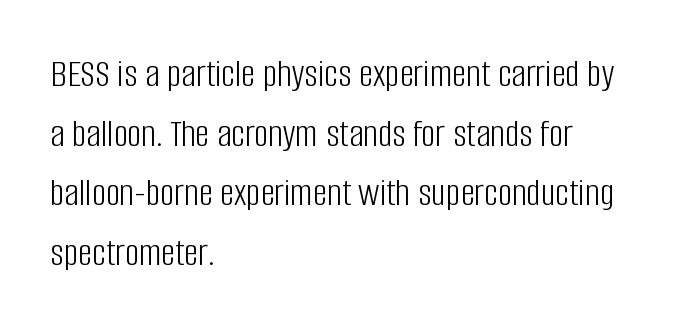
{"serif": "no", "italic": "no", "bold": "no", "weight": "light", "width": "condensed", "stroke_contrast": "low", "x_height": "large", "monospaced": "no", "underline": "no", "align": "left", "line_spacing": "normal", "line_spacing_ratio": 1.49, "letter_spacing": "normal", "letter_spacing_em": 0.0, "glyph_px": 40}
